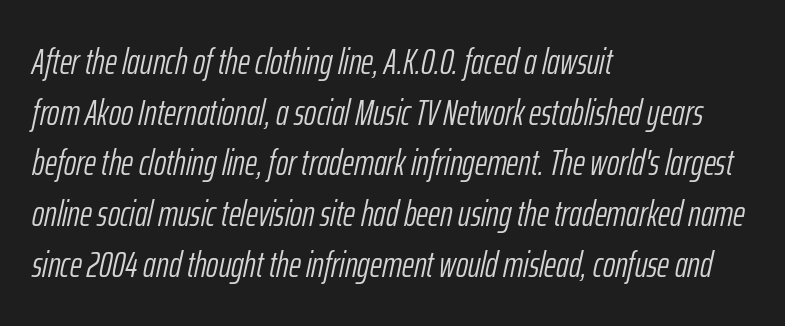
{"italic": "yes", "lean": "right", "slant_degrees": 12, "bold": "no", "weight": "light", "width": "condensed", "stroke_contrast": "low", "x_height": "medium", "monospaced": "no", "underline": "no", "align": "left", "line_spacing": "normal", "line_spacing_ratio": 1.37, "letter_spacing": "normal", "letter_spacing_em": 0.0, "glyph_px": 37}
